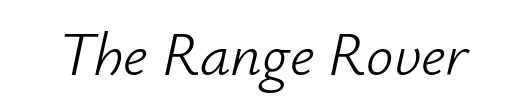
{"italic": "yes", "lean": "right", "slant_degrees": 12, "bold": "no", "weight": "light", "width": "normal", "stroke_contrast": "low", "x_height": "small", "monospaced": "no", "underline": "no", "letter_spacing": "normal", "letter_spacing_em": 0.0, "glyph_px": 61}
